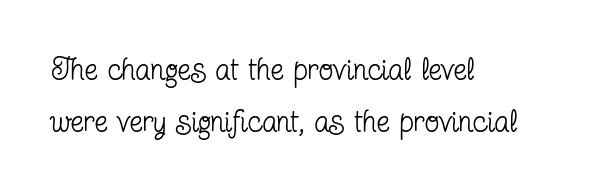
Q: Is the text bold? A: No.
Q: Is the text italic (slanted)? A: No, it is upright.
Q: Is the typeface a serif or a sans-serif typeface? A: Serif.
Q: Is the text underlined? A: No.
Q: How is the paragraph aligned? A: Left-aligned.
Q: Is the spacing between letters normal or unusually wide? A: Normal.
Q: Width (condensed, normal, or wide)? A: Condensed.
Q: Stroke contrast? A: Low.
Q: x-height? A: Medium.
Q: Monospaced? A: No.
